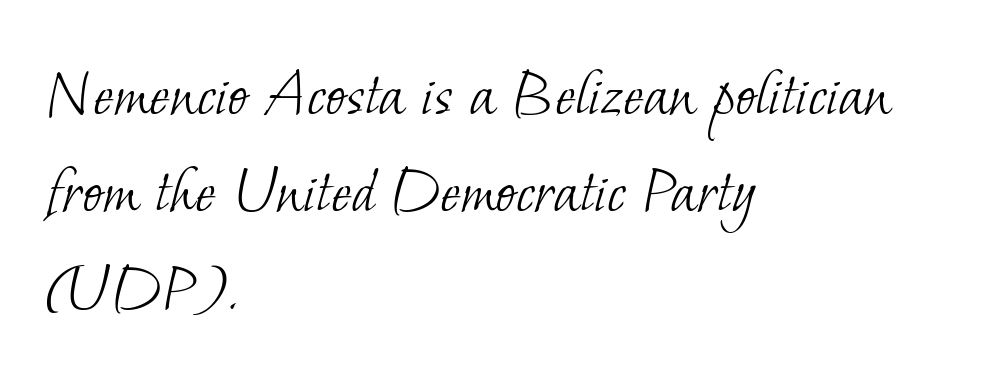
Q: Is the text bold? A: No.
Q: Is the typeface a serif or a sans-serif typeface? A: Serif.
Q: Is the text underlined? A: No.
Q: How is the paragraph aligned? A: Left-aligned.
Q: Is the spacing between letters normal or unusually wide? A: Normal.
Q: Is the spacing between lines tight, normal or loose? A: Normal.
Q: Width (condensed, normal, or wide)? A: Normal.
Q: Stroke contrast? A: Low.
Q: x-height? A: Small.
Q: Monospaced? A: No.
